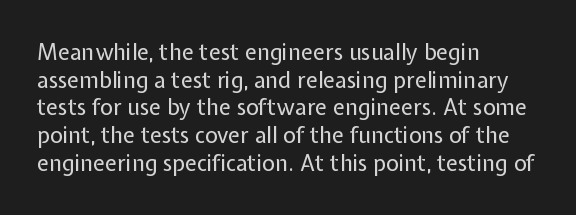
Q: Is the text bold? A: No.
Q: Is the text italic (slanted)? A: No, it is upright.
Q: Is the text underlined? A: No.
Q: How is the paragraph aligned? A: Left-aligned.
Q: Is the spacing between letters normal or unusually wide? A: Normal.
Q: Is the spacing between lines tight, normal or loose? A: Normal.
